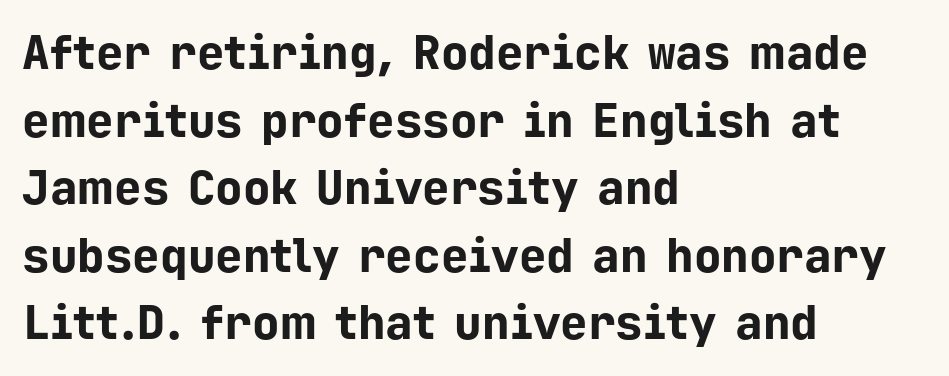
Q: Is the text bold? A: Yes.
Q: Is the text italic (slanted)? A: No, it is upright.
Q: Is the typeface a serif or a sans-serif typeface? A: Sans-serif.
Q: Is the text underlined? A: No.
Q: How is the paragraph aligned? A: Left-aligned.
Q: Is the spacing between letters normal or unusually wide? A: Normal.
Q: Is the spacing between lines tight, normal or loose? A: Normal.
Q: Width (condensed, normal, or wide)? A: Normal.
Q: Stroke contrast? A: Low.
Q: x-height? A: Medium.
Q: Monospaced? A: Yes.
